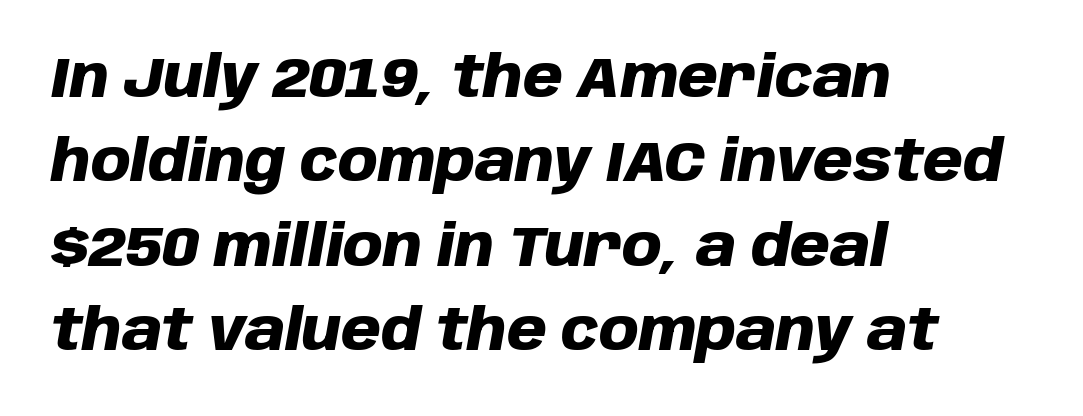
The text carries the slant typical of an italic or oblique font. The compositor pushed each line to the left boundary. Is the type bold? Yes — the strokes are clearly thick and heavy. Between one letter and the next there's only the usual sliver of space. Clear beneath every line of the passage. These lines are rendered in a variable-pitch font.
